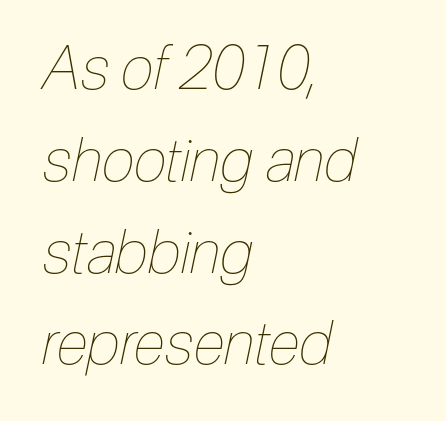
{"italic": "yes", "lean": "right", "slant_degrees": 12, "bold": "no", "weight": "thin", "width": "condensed", "stroke_contrast": "low", "x_height": "medium", "monospaced": "no", "underline": "no", "align": "left", "line_spacing": "normal", "line_spacing_ratio": 1.53, "letter_spacing": "normal", "letter_spacing_em": 0.0, "glyph_px": 60}
